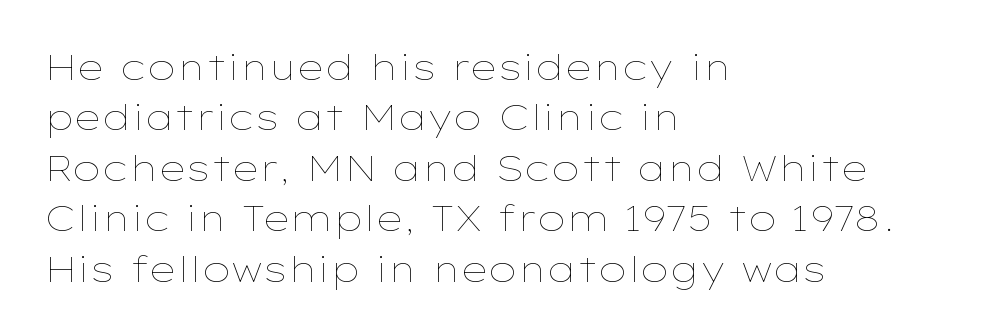
{"italic": "no", "bold": "no", "weight": "thin", "width": "wide", "stroke_contrast": "low", "x_height": "medium", "monospaced": "no", "underline": "no", "align": "left", "line_spacing": "normal", "line_spacing_ratio": 1.4, "letter_spacing": "normal", "letter_spacing_em": 0.0, "glyph_px": 36}
